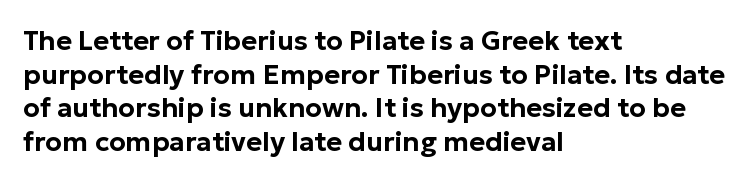
{"italic": "no", "underline": "no", "align": "left", "line_spacing": "normal", "line_spacing_ratio": 1.25, "letter_spacing": "normal", "letter_spacing_em": 0.0, "glyph_px": 27}
